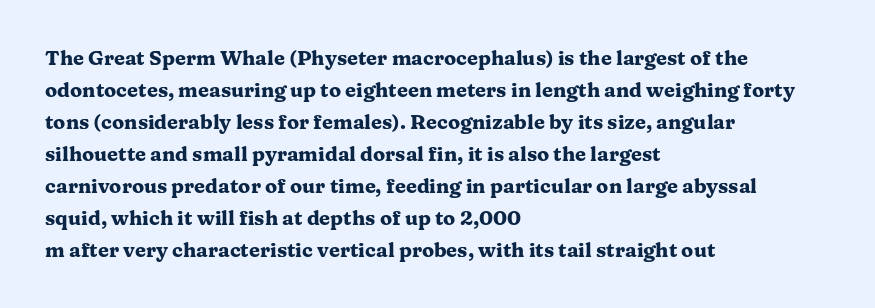
Q: Is the text bold? A: Yes.
Q: Is the text italic (slanted)? A: No, it is upright.
Q: Is the text underlined? A: No.
Q: How is the paragraph aligned? A: Left-aligned.
Q: Is the spacing between letters normal or unusually wide? A: Normal.
Q: Is the spacing between lines tight, normal or loose? A: Normal.
